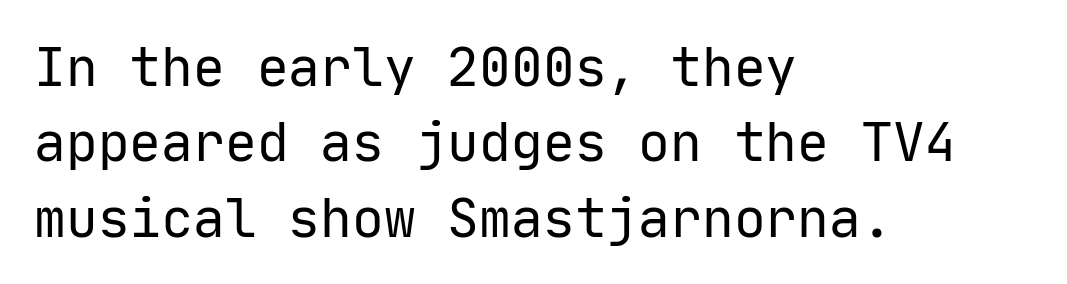
{"serif": "no", "italic": "no", "bold": "no", "weight": "regular", "width": "normal", "stroke_contrast": "low", "x_height": "medium", "monospaced": "yes", "underline": "no", "align": "left", "line_spacing": "normal", "line_spacing_ratio": 1.42, "letter_spacing": "normal", "letter_spacing_em": 0.0, "glyph_px": 53}
